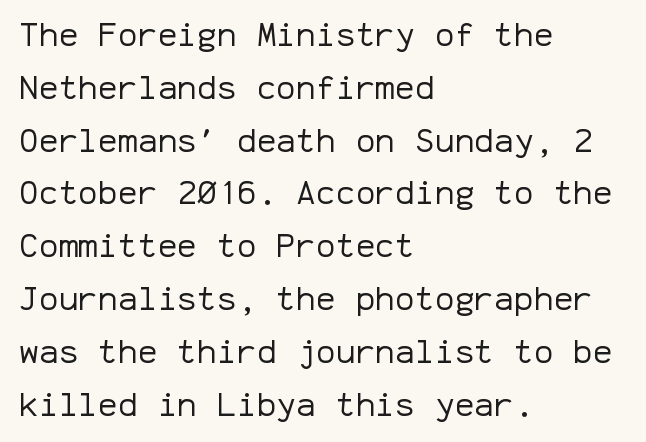
No heavy texture on the line: the type isn't bold. Standard letterfit; no display-style spreading of the glyphs. No italicization has been applied; the sample stays upright. The setting favours the left margin, as ordinary paragraphs usually do. Beneath every word, the page is bare.
